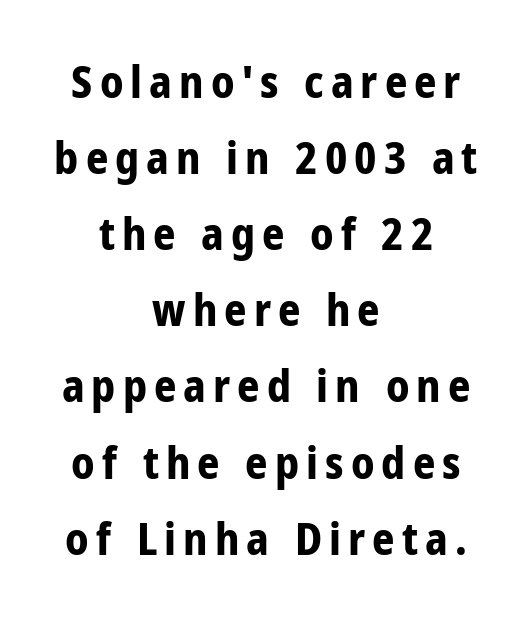
{"serif": "no", "italic": "no", "bold": "yes", "weight": "bold", "width": "condensed", "stroke_contrast": "low", "x_height": "medium", "monospaced": "no", "underline": "no", "align": "center", "line_spacing_ratio": 1.73, "glyph_px": 44}
